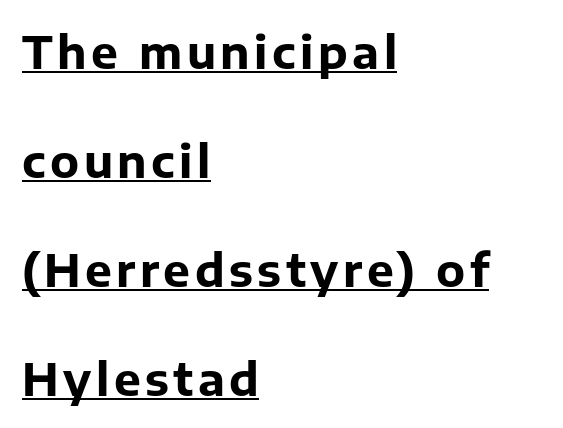
The image shows 45 px bold sans-serif type, upright; set left-aligned, loose line spacing (2.42x), underlined; low stroke contrast and a medium x-height.
